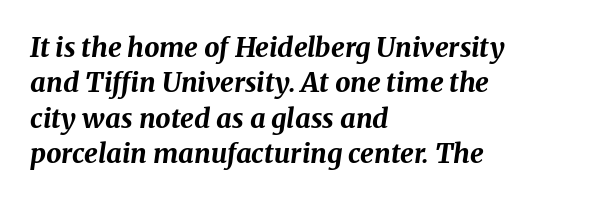
Q: Is the text bold? A: Yes.
Q: Is the text italic (slanted)? A: Yes, it leans right by about 8 degrees.
Q: Is the text underlined? A: No.
Q: How is the paragraph aligned? A: Left-aligned.
Q: Is the spacing between letters normal or unusually wide? A: Normal.
Q: Is the spacing between lines tight, normal or loose? A: Normal.
